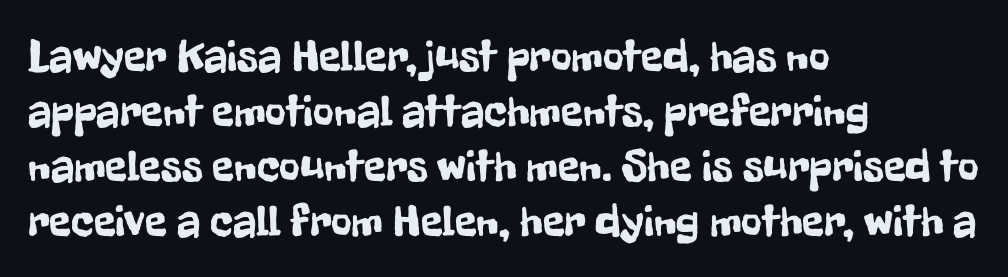
Q: Is the text italic (slanted)? A: No, it is upright.
Q: Is the typeface a serif or a sans-serif typeface? A: Sans-serif.
Q: Is the text underlined? A: No.
Q: How is the paragraph aligned? A: Left-aligned.
Q: Is the spacing between letters normal or unusually wide? A: Normal.
Q: Width (condensed, normal, or wide)? A: Condensed.
Q: Stroke contrast? A: Low.
Q: x-height? A: Medium.
Q: Monospaced? A: No.
